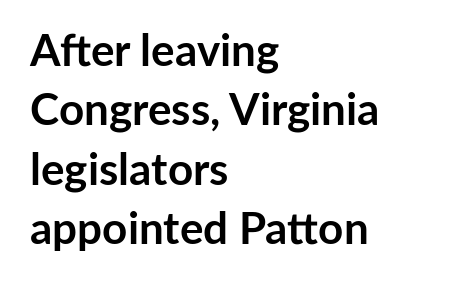
{"serif": "no", "italic": "no", "bold": "yes", "weight": "semibold", "width": "normal", "stroke_contrast": "low", "x_height": "medium", "monospaced": "no", "underline": "no", "align": "left", "line_spacing": "normal", "line_spacing_ratio": 1.35, "letter_spacing": "normal", "letter_spacing_em": 0.0, "glyph_px": 44}
